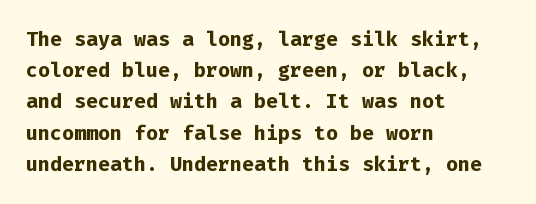
Q: Is the text bold? A: Yes.
Q: Is the text italic (slanted)? A: No, it is upright.
Q: Is the text underlined? A: No.
Q: How is the paragraph aligned? A: Left-aligned.
Q: Is the spacing between letters normal or unusually wide? A: Normal.
Q: Is the spacing between lines tight, normal or loose? A: Normal.
